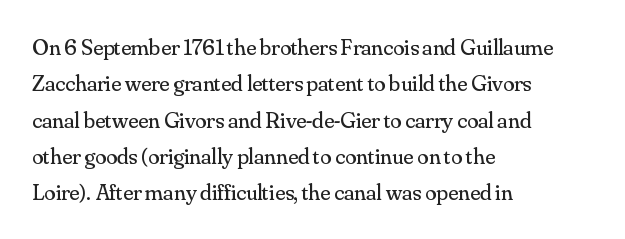
{"italic": "no", "bold": "no", "underline": "no", "align": "left", "line_spacing": "normal", "line_spacing_ratio": 1.58, "letter_spacing": "normal", "letter_spacing_em": 0.0, "glyph_px": 23}
